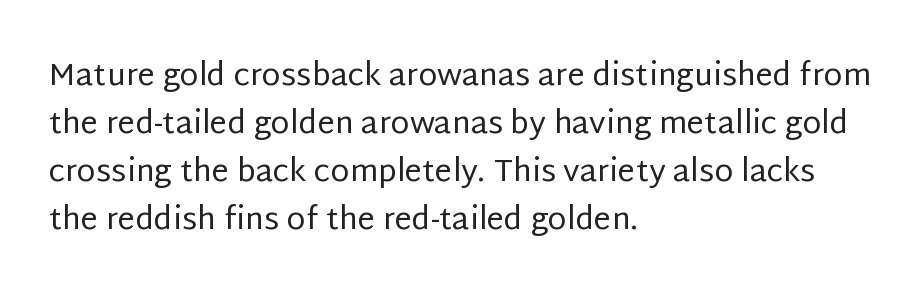
The image shows 31 px regular-weight sans-serif type, upright; set left-aligned, normal line spacing (1.55x), normal letter spacing, not underlined; low stroke contrast and a large x-height.
